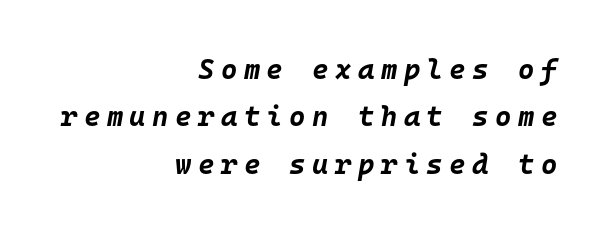
Look at the stroke-to-counter ratio: heavy, a bold. Summary of vertical rhythm: regular, with standard interline spacing. The tracking jumps out immediately: characters are airy and widely separated. Type without underlining. Notice how the stems are inclined rather than vertical — that's the hallmark of italics. Monospaced: the letters line up in strict vertical columns.
